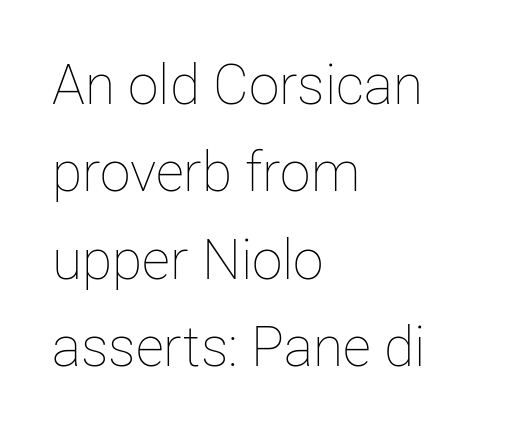
{"italic": "no", "bold": "no", "weight": "thin", "width": "normal", "stroke_contrast": "low", "x_height": "medium", "monospaced": "no", "underline": "no", "align": "left", "line_spacing": "normal", "line_spacing_ratio": 1.59, "letter_spacing": "normal", "letter_spacing_em": 0.0, "glyph_px": 55}
